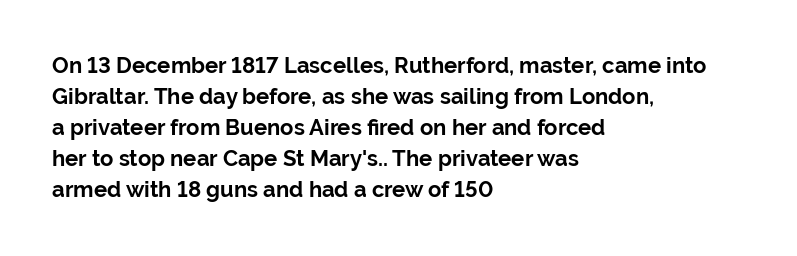
Ordinary non-slanted type is in use. The space between consecutive lines is moderate. The strokes are fattened all the way to bold. No extra tracking has been applied to these lines. Quick note: underline off. The typesetter chose a ragged-right arrangement here.
